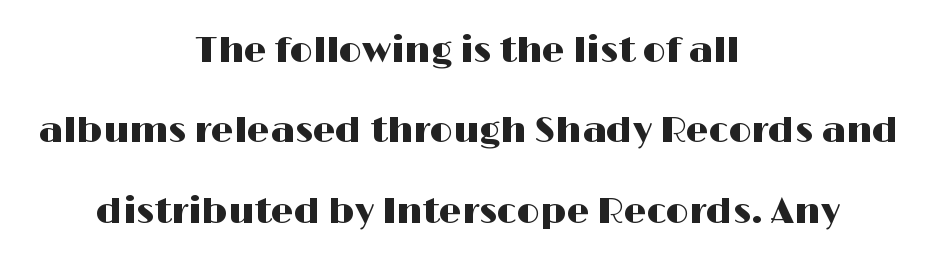
The image shows 36 px wide sans-serif type, upright; set centered, loose line spacing (2.23x), normal letter spacing, not underlined; high stroke contrast and a medium x-height.
